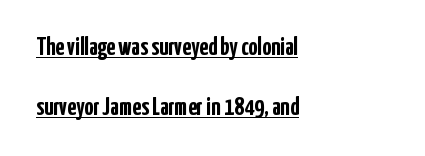
{"italic": "no", "bold": "yes", "underline": "yes", "align": "left", "line_spacing": "loose", "line_spacing_ratio": 2.4, "letter_spacing": "normal", "letter_spacing_em": 0.0, "glyph_px": 25}
